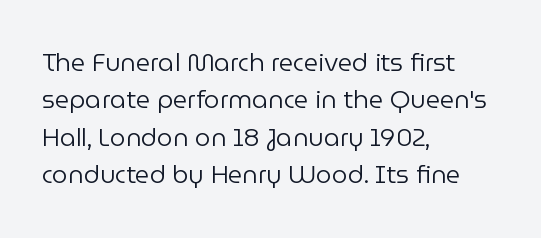
In CSS terms this would be text-align: left. Descenders are the only things crossing below the line. One glance says typical: line gaps are just what's usual. This is the regular roman posture of the typeface.
